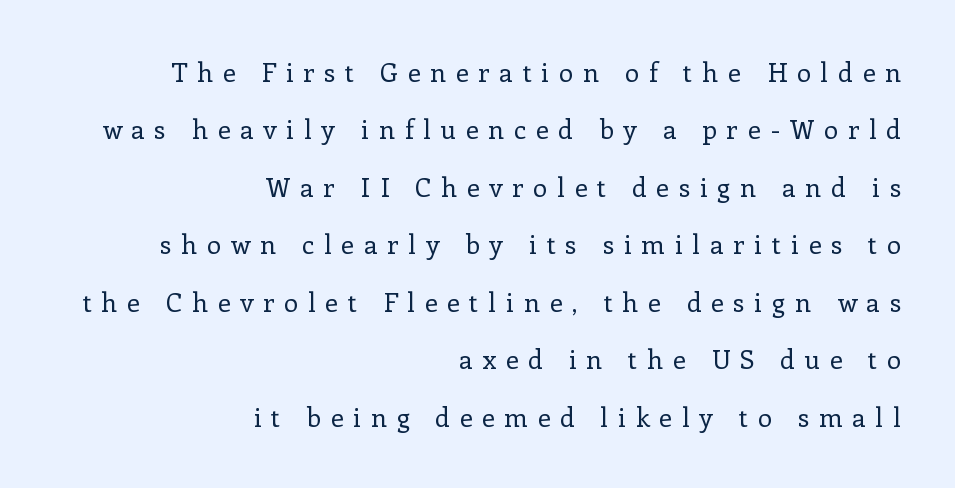
The image shows 26 px text type, upright; set right-aligned, loose line spacing (2.21x), unusually wide letter spacing (+0.37 em), not underlined.
